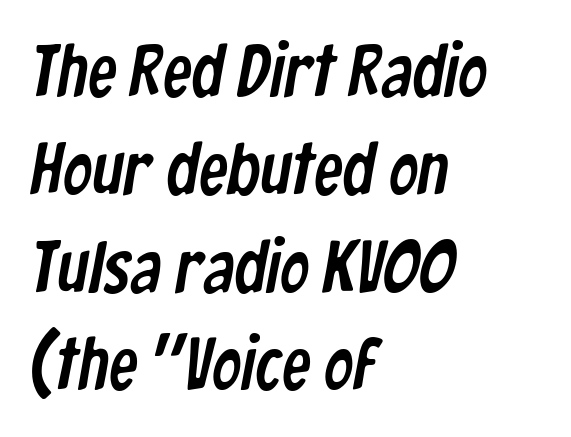
{"serif": "no", "width": "condensed", "stroke_contrast": "low", "x_height": "medium", "monospaced": "no", "underline": "no", "align": "left", "line_spacing": "normal", "line_spacing_ratio": 1.34, "letter_spacing": "normal", "letter_spacing_em": 0.0, "glyph_px": 73}
